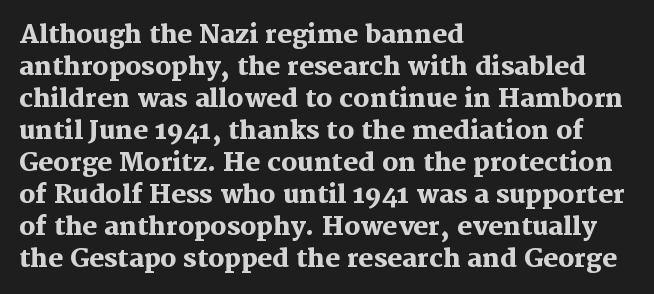
The image shows 25 px bold type, upright; set left-aligned, normal line spacing (1.28x), normal letter spacing, not underlined.
